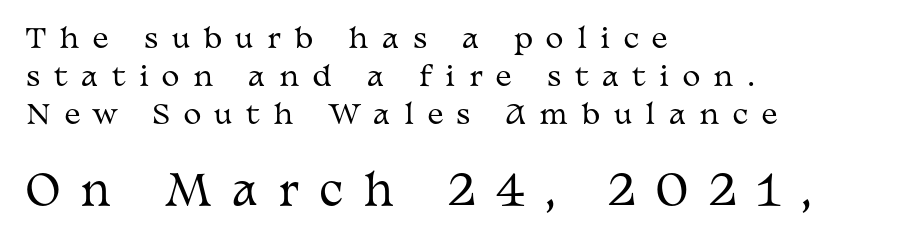
The face used here is proportionally spaced, like ordinary book or web type. You get the small type first, then a jump to larger type. These lines were composed using upright roman letters. The space between consecutive lines is moderate. Nobody drew a line under any word here.
